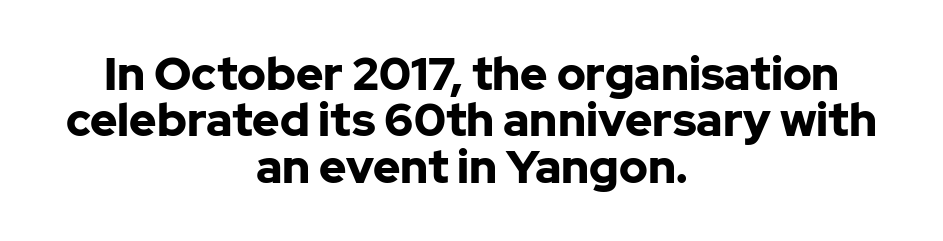
{"serif": "no", "italic": "no", "bold": "yes", "weight": "bold", "width": "normal", "stroke_contrast": "low", "x_height": "medium", "monospaced": "no", "underline": "no", "align": "center", "line_spacing": "tight", "line_spacing_ratio": 1.01, "letter_spacing": "normal", "letter_spacing_em": 0.0, "glyph_px": 46}
